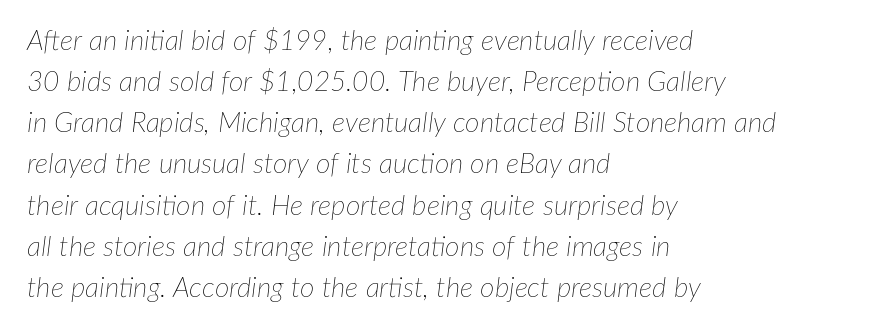
The image shows 28 px thin type, italic (leaning right); set left-aligned, normal line spacing (1.47x), normal letter spacing, not underlined; low stroke contrast and a medium x-height.
